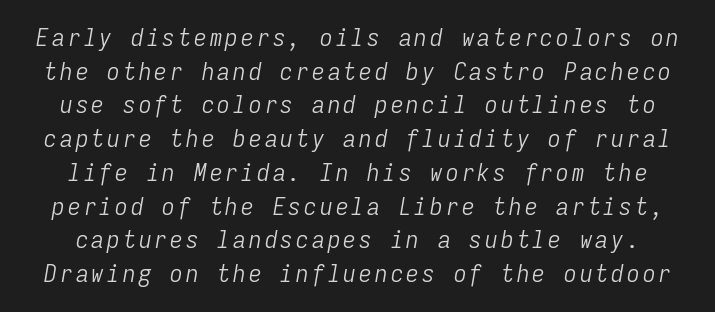
{"italic": "yes", "lean": "right", "slant_degrees": 9, "bold": "no", "underline": "no", "line_spacing": "normal", "line_spacing_ratio": 1.35, "glyph_px": 25}
